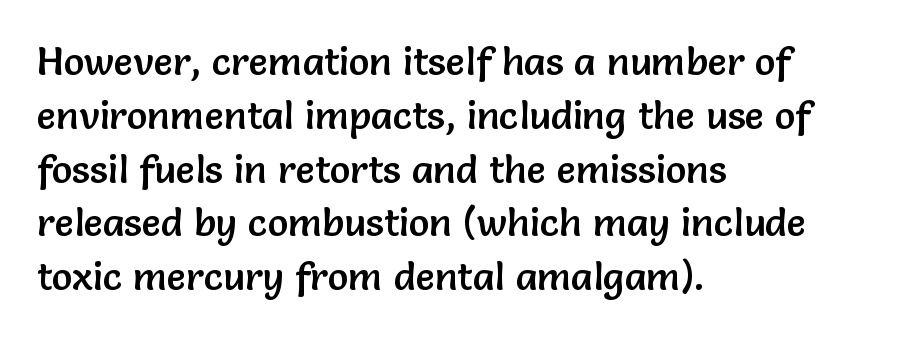
This sample uses a sans-serif face. Short note: letters normally spaced. The letters stand straight up with perfectly vertical stems. Honestly, the row spacing looks completely unremarkable.
